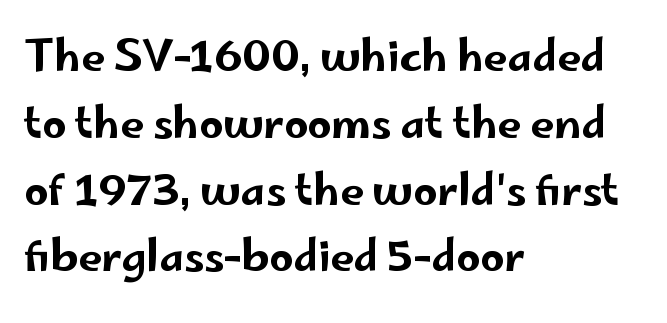
{"serif": "no", "italic": "no", "width": "wide", "stroke_contrast": "low", "x_height": "small", "monospaced": "no", "underline": "no", "align": "left", "line_spacing": "normal", "line_spacing_ratio": 1.59, "letter_spacing": "normal", "letter_spacing_em": 0.0, "glyph_px": 42}
